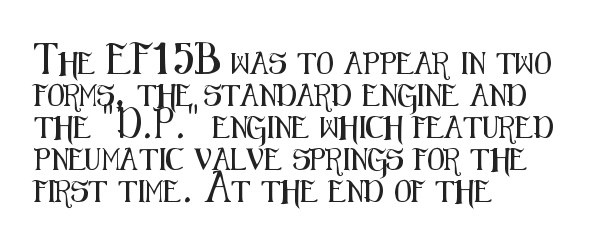
Q: Is the text italic (slanted)? A: No, it is upright.
Q: Is the text underlined? A: No.
Q: How is the paragraph aligned? A: Left-aligned.
Q: Is the spacing between letters normal or unusually wide? A: Normal.
Q: Is the spacing between lines tight, normal or loose? A: Normal.
